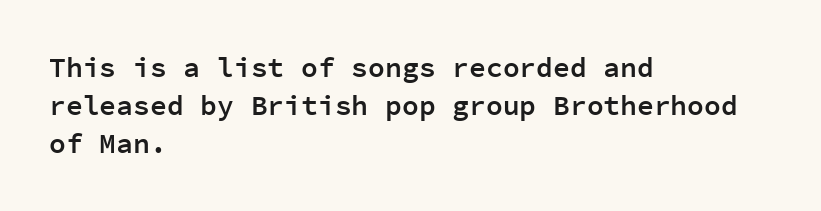
Q: Is the text bold? A: Semi-bold.
Q: Is the text italic (slanted)? A: No, it is upright.
Q: Is the typeface a serif or a sans-serif typeface? A: Sans-serif.
Q: Is the text underlined? A: No.
Q: How is the paragraph aligned? A: Left-aligned.
Q: Is the spacing between letters normal or unusually wide? A: Normal.
Q: Is the spacing between lines tight, normal or loose? A: Normal.
Q: Width (condensed, normal, or wide)? A: Normal.
Q: Stroke contrast? A: Low.
Q: x-height? A: Medium.
Q: Monospaced? A: Yes.
